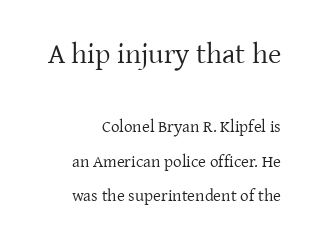
Q: Is the text bold? A: No.
Q: Is the text italic (slanted)? A: No, it is upright.
Q: Is the typeface a serif or a sans-serif typeface? A: Serif.
Q: Is the text underlined? A: No.
Q: How is the paragraph aligned? A: Right-aligned.
Q: Is the spacing between letters normal or unusually wide? A: Normal.
Q: Is the spacing between lines tight, normal or loose? A: Loose.
Q: Which block of text is set in a larger size, the first (top) or the second (bottom)? A: The first (top) one.
Q: Width (condensed, normal, or wide)? A: Normal.
Q: Stroke contrast? A: Low.
Q: x-height? A: Medium.
Q: Monospaced? A: No.
